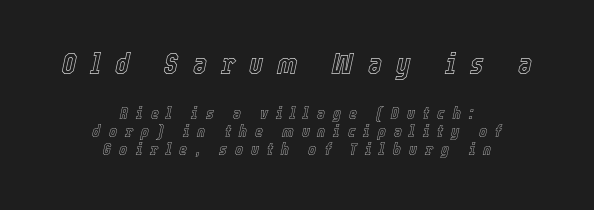
In terms of posture, this sample is oblique. There is plenty of visible air inserted between adjacent glyphs. Size hierarchy here favors the leading block over the trailing one. Honestly, there is no underline to notice here at all.
